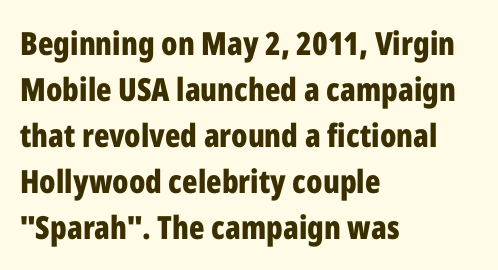
The image shows 32 px bold, condensed sans-serif type, upright; set left-aligned, normal line spacing (1.44x), normal letter spacing, not underlined; low stroke contrast and a medium x-height.
